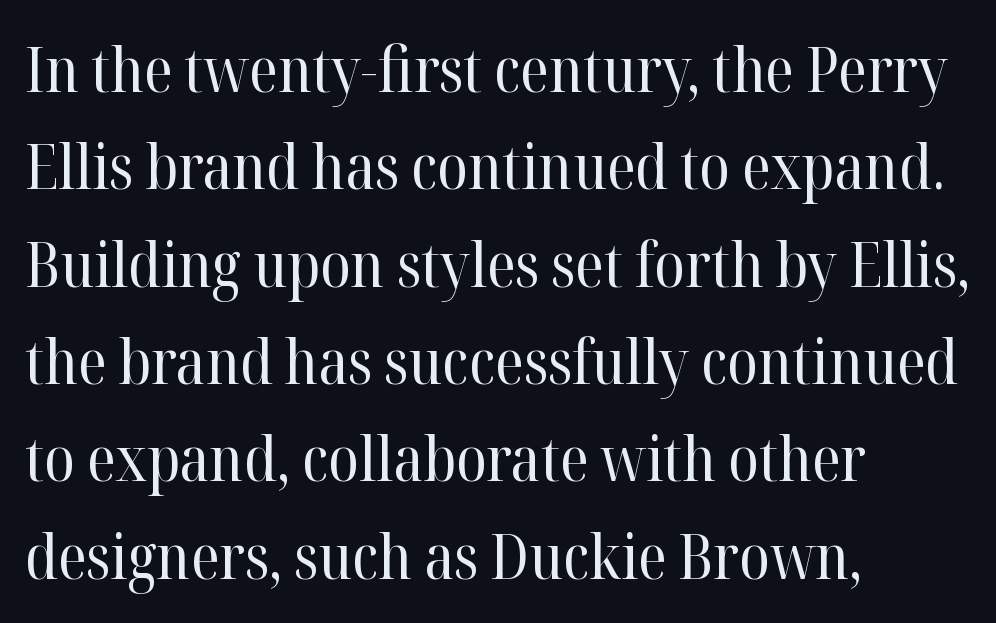
{"serif": "yes", "italic": "no", "bold": "no", "weight": "regular", "width": "normal", "stroke_contrast": "high", "x_height": "medium", "monospaced": "no", "underline": "no", "align": "left", "line_spacing": "normal", "line_spacing_ratio": 1.57, "letter_spacing": "normal", "letter_spacing_em": 0.0, "glyph_px": 62}
